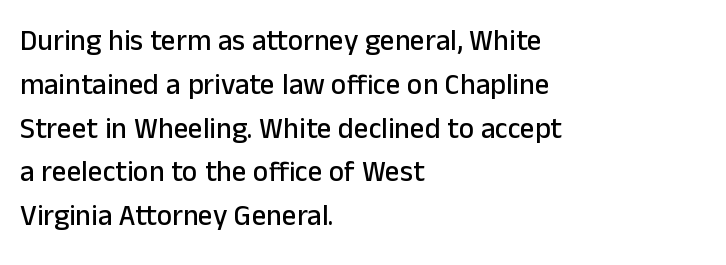
{"serif": "no", "italic": "no", "width": "normal", "stroke_contrast": "low", "x_height": "medium", "monospaced": "no", "underline": "no", "align": "left", "line_spacing": "normal", "line_spacing_ratio": 1.51, "letter_spacing": "normal", "letter_spacing_em": 0.0, "glyph_px": 29}
